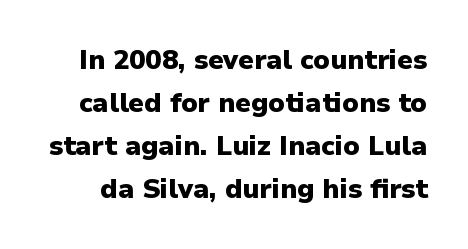
The image shows 27 px bold type, upright; set normal line spacing (1.59x), normal letter spacing, not underlined.
